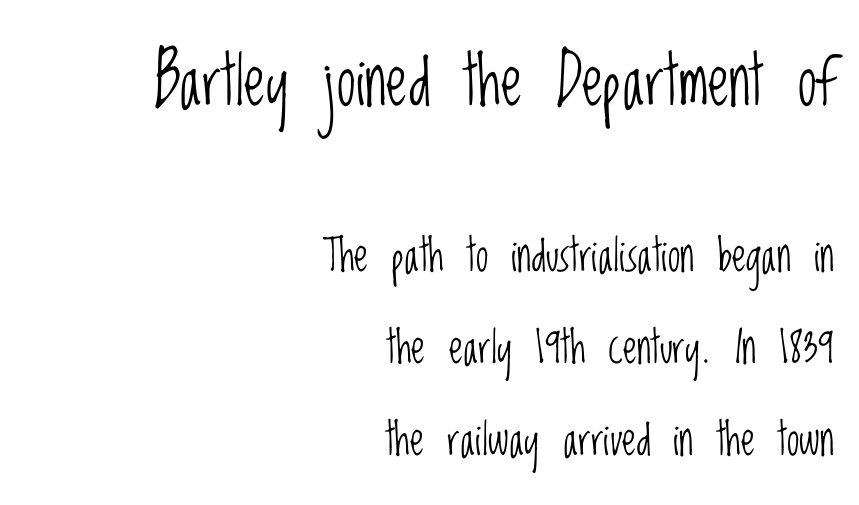
Q: Is the text bold? A: No.
Q: Is the text italic (slanted)? A: No, it is upright.
Q: Is the typeface a serif or a sans-serif typeface? A: Sans-serif.
Q: Is the text underlined? A: No.
Q: How is the paragraph aligned? A: Right-aligned.
Q: Is the spacing between letters normal or unusually wide? A: Normal.
Q: Is the spacing between lines tight, normal or loose? A: Loose.
Q: Which block of text is set in a larger size, the first (top) or the second (bottom)? A: The first (top) one.
Q: Width (condensed, normal, or wide)? A: Condensed.
Q: Stroke contrast? A: Low.
Q: x-height? A: Large.
Q: Monospaced? A: No.
